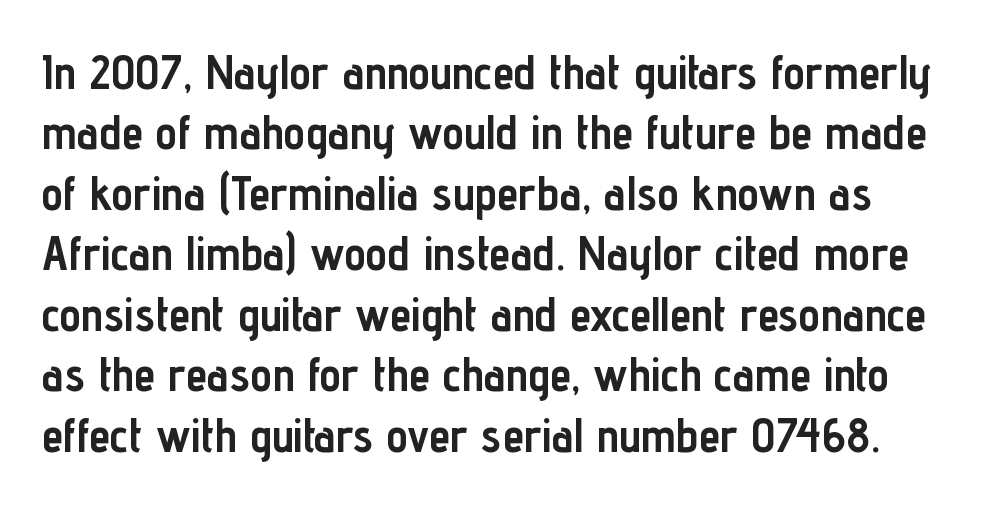
The image shows 48 px semibold, condensed sans-serif type, upright; set normal line spacing (1.26x), normal letter spacing, not underlined; low stroke contrast and a medium x-height.
